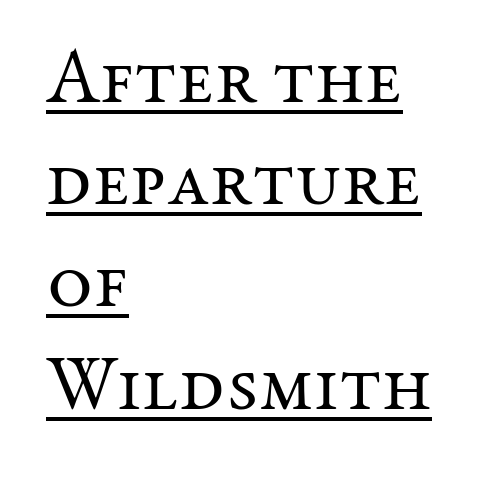
{"serif": "yes", "italic": "no", "bold": "no", "weight": "regular", "width": "normal", "stroke_contrast": "medium", "x_height": "medium", "monospaced": "no", "underline": "yes", "align": "left", "line_spacing": "normal", "line_spacing_ratio": 1.31, "letter_spacing": "normal", "letter_spacing_em": 0.0, "glyph_px": 78}
